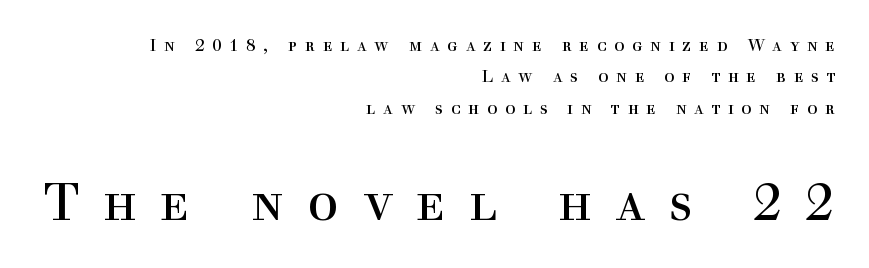
{"serif": "yes", "italic": "no", "bold": "no", "weight": "regular", "width": "normal", "x_height": "medium", "monospaced": "no", "underline": "no", "align": "right", "line_spacing_ratio": 1.85, "letter_spacing": "wide", "letter_spacing_em": 0.45, "larger_block": "second", "size_ratio": 3.06, "glyph_px": 52}
